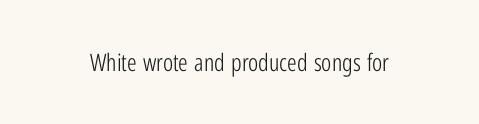
Q: Is the text bold? A: No.
Q: Is the text italic (slanted)? A: No, it is upright.
Q: Is the text underlined? A: No.
Q: Is the spacing between letters normal or unusually wide? A: Normal.
